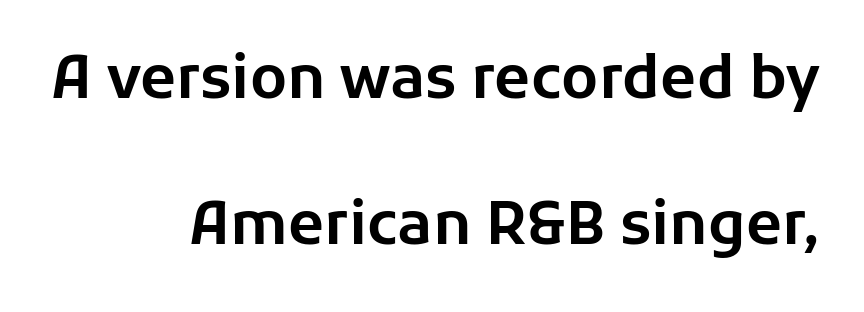
Q: Is the text italic (slanted)? A: No, it is upright.
Q: Is the typeface a serif or a sans-serif typeface? A: Sans-serif.
Q: Is the text underlined? A: No.
Q: How is the paragraph aligned? A: Right-aligned.
Q: Is the spacing between letters normal or unusually wide? A: Normal.
Q: Is the spacing between lines tight, normal or loose? A: Loose.
Q: Width (condensed, normal, or wide)? A: Normal.
Q: Stroke contrast? A: Low.
Q: x-height? A: Medium.
Q: Monospaced? A: No.
